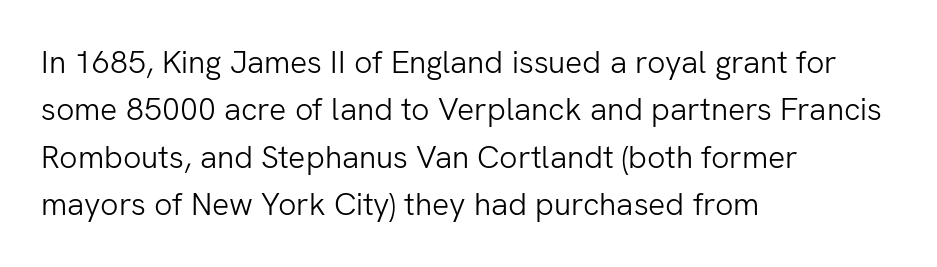
Q: Is the text bold? A: No.
Q: Is the text italic (slanted)? A: No, it is upright.
Q: Is the typeface a serif or a sans-serif typeface? A: Sans-serif.
Q: Is the text underlined? A: No.
Q: How is the paragraph aligned? A: Left-aligned.
Q: Is the spacing between letters normal or unusually wide? A: Normal.
Q: Is the spacing between lines tight, normal or loose? A: Normal.
Q: Width (condensed, normal, or wide)? A: Normal.
Q: Stroke contrast? A: Low.
Q: x-height? A: Medium.
Q: Monospaced? A: No.
